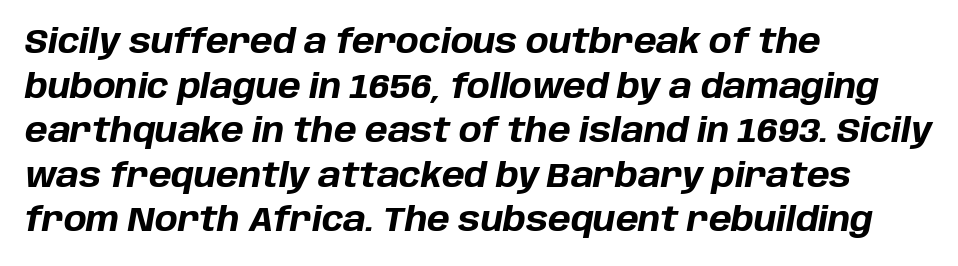
The image shows 34 px bold type, italic (leaning right); set left-aligned, normal line spacing (1.31x), normal letter spacing, not underlined; low stroke contrast and a large x-height.
